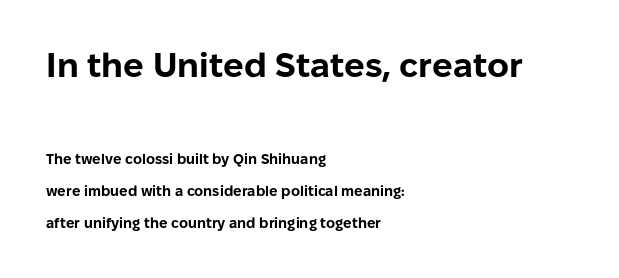
Line starts are locked; line ends wander. No italicization has been applied; the sample stays upright. Each letter's strokes conclude bluntly, with no projecting serifs. Each row of text sits above clean, open space. Tracking here is standard; glyphs follow each other at the usual distance.
